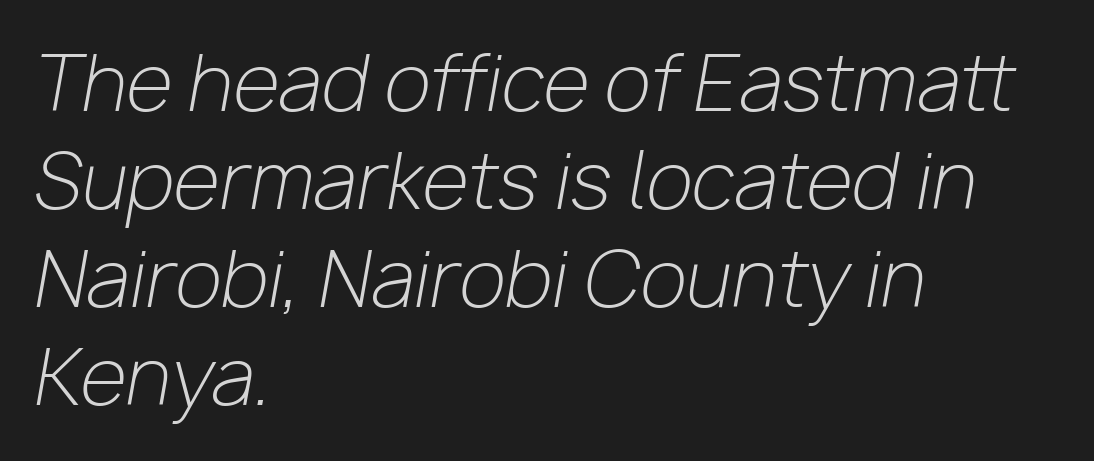
The image shows 76 px light type, italic (leaning right); set left-aligned, normal line spacing (1.29x), normal letter spacing, not underlined; low stroke contrast and a medium x-height.
